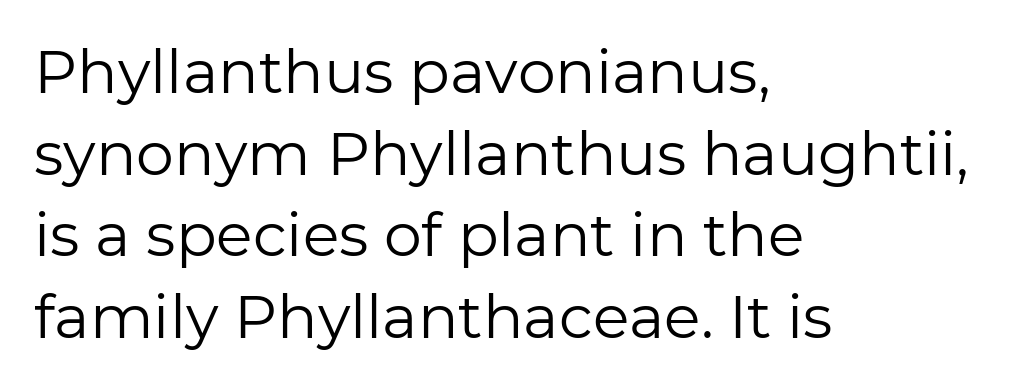
Q: Is the text bold? A: No.
Q: Is the text italic (slanted)? A: No, it is upright.
Q: Is the typeface a serif or a sans-serif typeface? A: Sans-serif.
Q: Is the text underlined? A: No.
Q: How is the paragraph aligned? A: Left-aligned.
Q: Is the spacing between letters normal or unusually wide? A: Normal.
Q: Is the spacing between lines tight, normal or loose? A: Normal.
Q: Width (condensed, normal, or wide)? A: Normal.
Q: Stroke contrast? A: Low.
Q: x-height? A: Medium.
Q: Monospaced? A: No.
